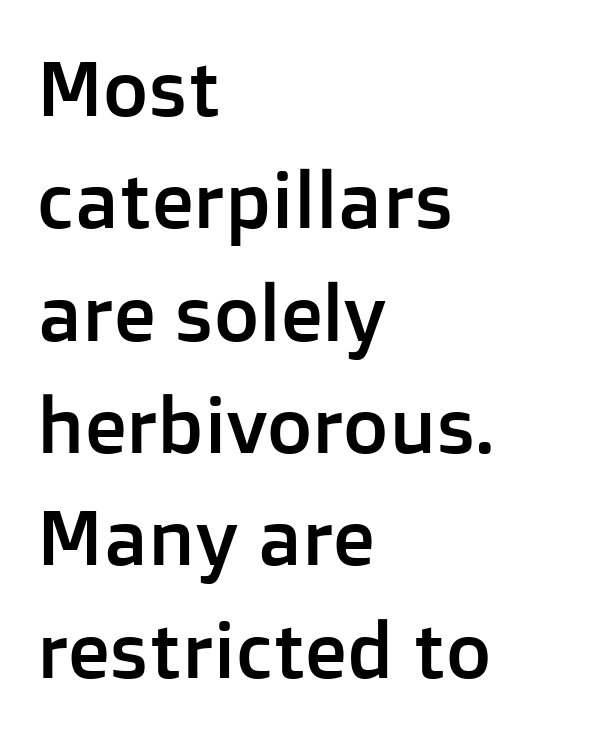
Upright lettering throughout. A typesetter would call this leading conventional body-copy spacing. Letters rest on an invisible, unmarked baseline. Are there feet on the stems? There aren't — it's a sans. The face used here is proportionally spaced, like ordinary book or web type. Every row of glyphs begins at an identical x-position on the left.
